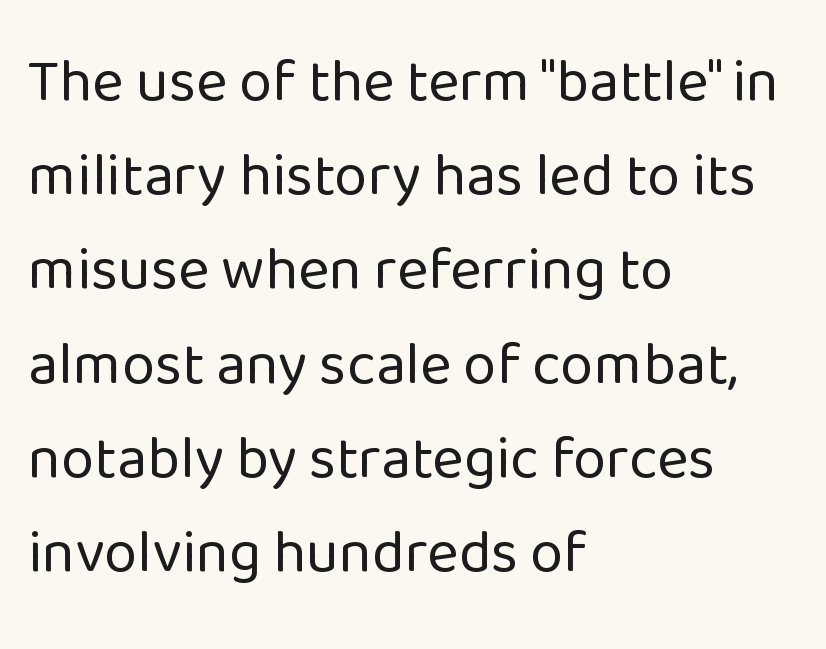
Q: Is the text bold? A: No.
Q: Is the text italic (slanted)? A: No, it is upright.
Q: Is the typeface a serif or a sans-serif typeface? A: Sans-serif.
Q: Is the text underlined? A: No.
Q: How is the paragraph aligned? A: Left-aligned.
Q: Is the spacing between letters normal or unusually wide? A: Normal.
Q: Is the spacing between lines tight, normal or loose? A: Normal.
Q: Width (condensed, normal, or wide)? A: Normal.
Q: Stroke contrast? A: Low.
Q: x-height? A: Medium.
Q: Monospaced? A: No.
